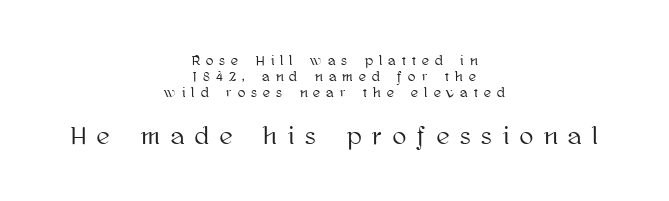
You get the small type first, then a jump to larger type. The passage shown is not underscored anywhere. Horizontal alignment here is central, giving a formal, balanced look. Is the letter spacing exaggerated? Yes — the characters are pushed far apart. This is roman type, the default non-slanted kind. Leading is clearly below the norm, producing a dense column.
